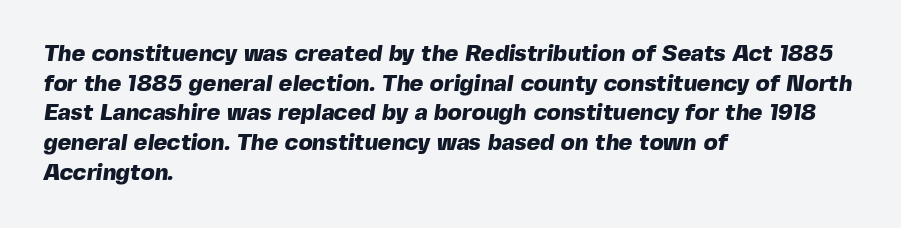
{"bold": "yes", "underline": "no", "align": "left", "line_spacing": "normal", "line_spacing_ratio": 1.29, "letter_spacing": "normal", "letter_spacing_em": 0.0, "glyph_px": 23}
